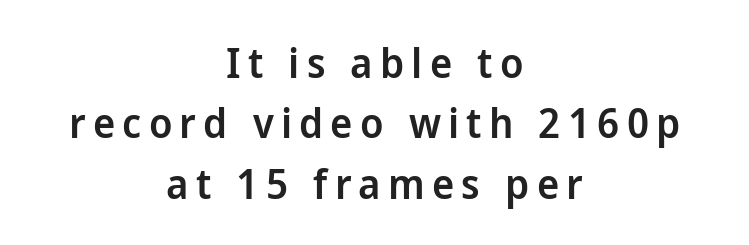
Q: Is the text bold? A: Semi-bold.
Q: Is the text italic (slanted)? A: No, it is upright.
Q: Is the typeface a serif or a sans-serif typeface? A: Sans-serif.
Q: Is the text underlined? A: No.
Q: How is the paragraph aligned? A: Centered.
Q: Is the spacing between lines tight, normal or loose? A: Normal.
Q: Width (condensed, normal, or wide)? A: Normal.
Q: Stroke contrast? A: Low.
Q: x-height? A: Medium.
Q: Monospaced? A: No.
